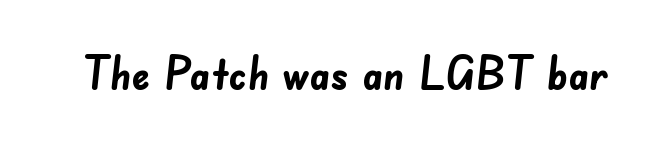
Q: Is the text bold? A: Yes.
Q: Is the typeface a serif or a sans-serif typeface? A: Sans-serif.
Q: Is the text underlined? A: No.
Q: Is the spacing between letters normal or unusually wide? A: Normal.
Q: Width (condensed, normal, or wide)? A: Normal.
Q: Stroke contrast? A: Low.
Q: x-height? A: Small.
Q: Monospaced? A: No.
